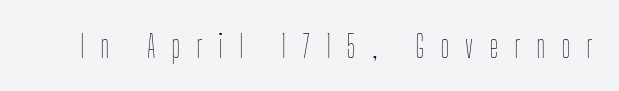
Heaviness? Minimal to ordinary, like unemphasized prose. Words float on clear page, feet unadorned. Posture: upright roman. Note the varied advance widths — an 'i' is clearly narrower than an 'm'. Tracking here is generous; glyphs stand well apart from one another.
